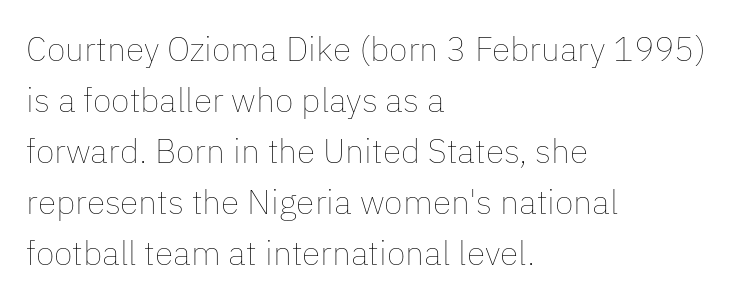
The image shows 34 px thin type, upright; set left-aligned, normal line spacing (1.5x), normal letter spacing, not underlined; low stroke contrast and a medium x-height.
